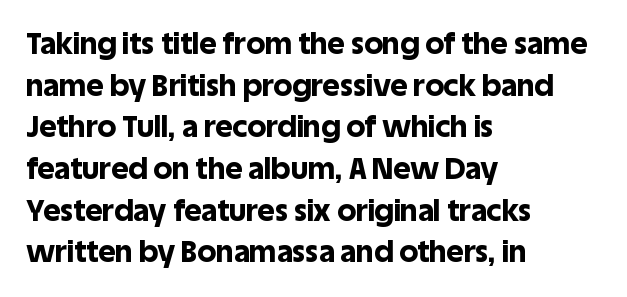
In terms of letterform style, serifs are entirely absent. Note the varied advance widths — an 'i' is clearly narrower than an 'm'. Look at the stroke-to-counter ratio: heavy, a bold. The vertical gap from one line to the next is medium. A bare baseline throughout the passage.
